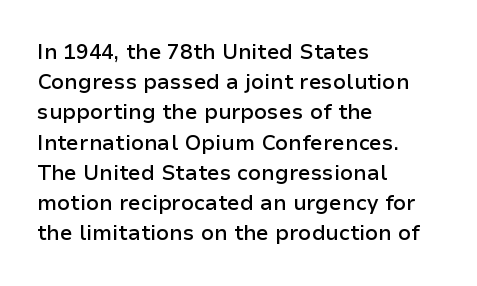
The image shows 21 px text type, upright; set left-aligned, normal line spacing (1.44x), normal letter spacing, not underlined.
